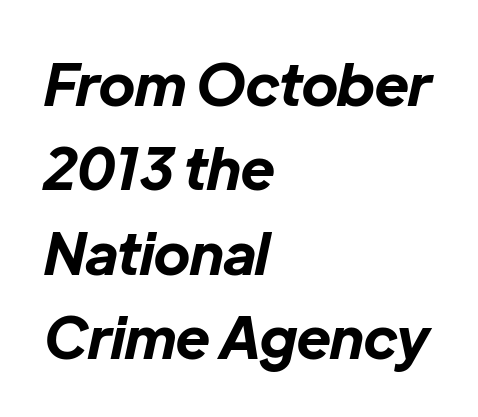
The image shows 57 px bold type, italic (leaning right); set left-aligned, normal line spacing (1.48x), normal letter spacing, not underlined; low stroke contrast and a medium x-height.
